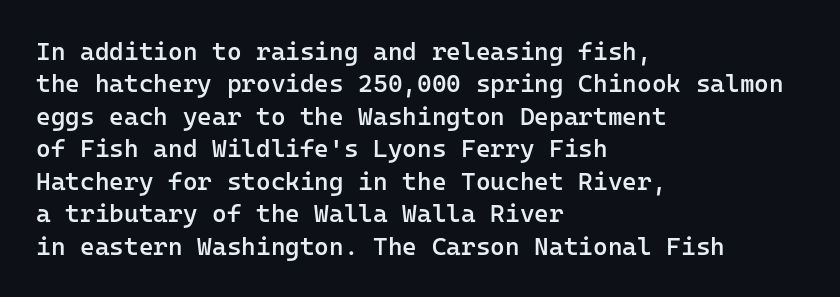
{"italic": "no", "bold": "semi", "underline": "no", "align": "left", "line_spacing": "normal", "line_spacing_ratio": 1.3, "letter_spacing": "normal", "letter_spacing_em": 0.0, "glyph_px": 25}
